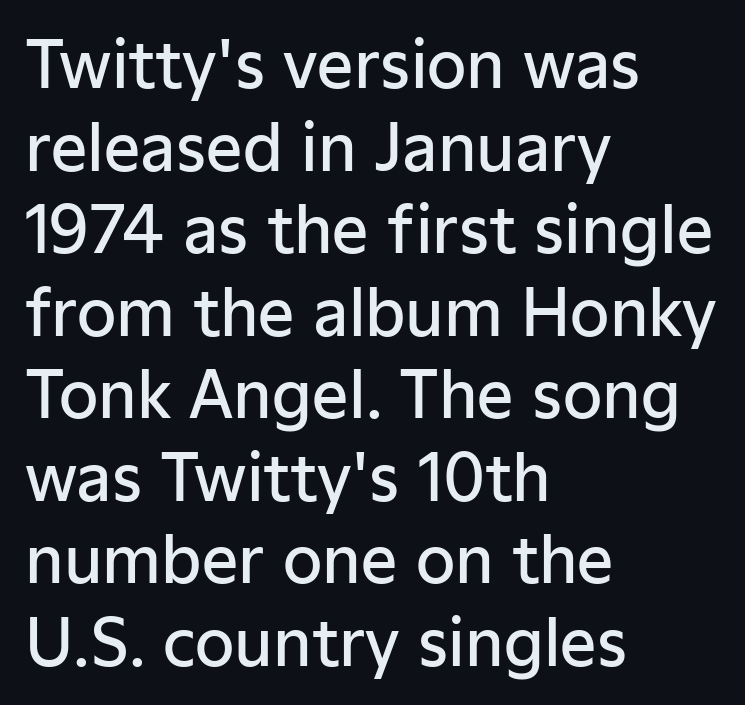
The characters display no serif detailing; their extremities are plain. Quick note: not italic, upright. The specimen omits any rule beneath the text block's lines. Look at the stroke-to-counter ratio: somewhat heavy, a semibold. The paragraph shown leans on its left margin. Character widths vary here, with narrow letters taking less room than wide ones.
